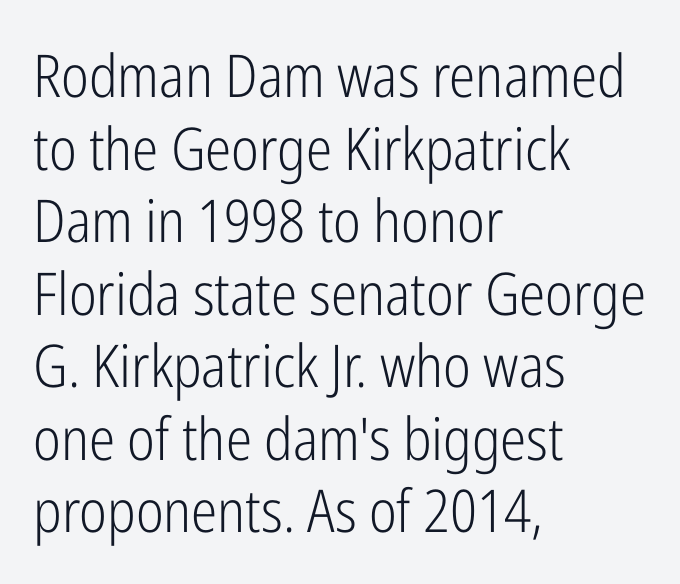
Beneath every word, the page is bare. The typeface has the unassuming heft of standard copy or less. Spacing between characters is what you'd get straight out of the box. Varying glyph widths throughout — classic text-font behaviour.
